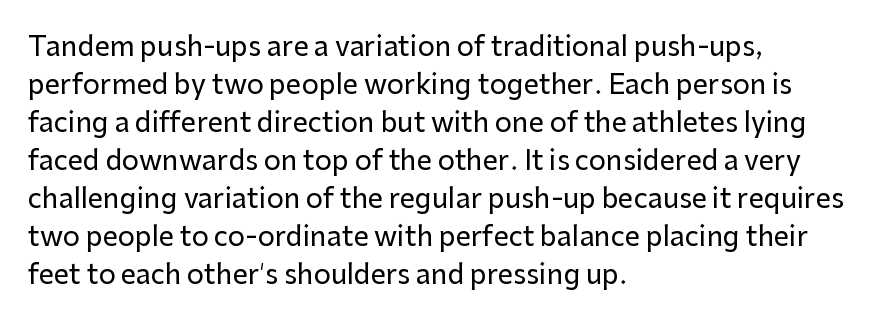
The image shows 27 px text type, upright; set left-aligned, normal line spacing (1.41x), normal letter spacing, not underlined.
